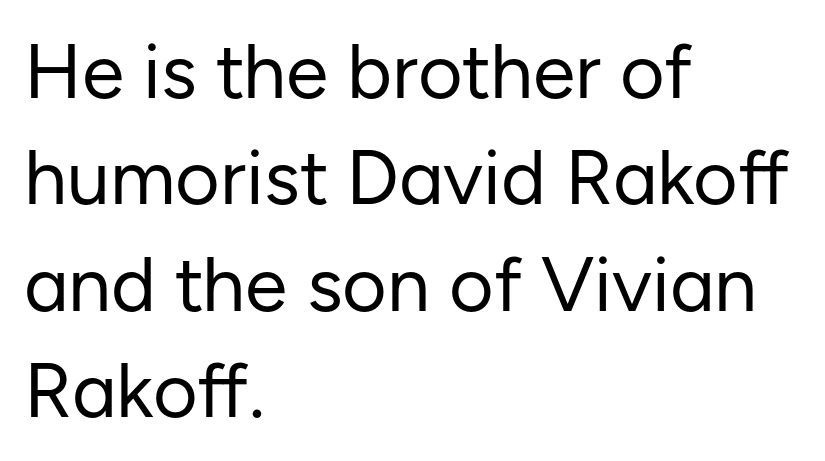
{"serif": "no", "italic": "no", "bold": "no", "weight": "regular", "width": "normal", "stroke_contrast": "low", "x_height": "medium", "monospaced": "no", "underline": "no", "align": "left", "line_spacing": "normal", "line_spacing_ratio": 1.38, "letter_spacing": "normal", "letter_spacing_em": 0.0, "glyph_px": 77}
